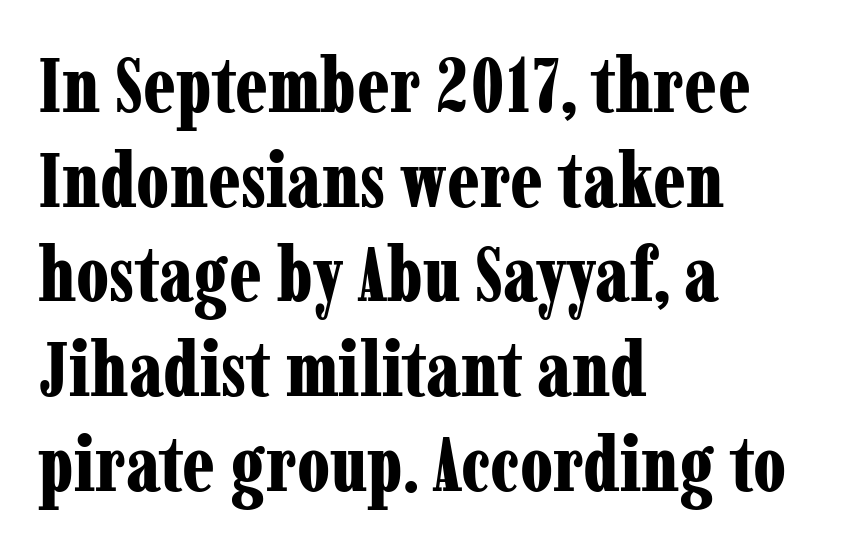
Q: Is the text bold? A: Yes.
Q: Is the text italic (slanted)? A: No, it is upright.
Q: Is the typeface a serif or a sans-serif typeface? A: Serif.
Q: Is the text underlined? A: No.
Q: How is the paragraph aligned? A: Left-aligned.
Q: Is the spacing between letters normal or unusually wide? A: Normal.
Q: Width (condensed, normal, or wide)? A: Condensed.
Q: Stroke contrast? A: Low.
Q: x-height? A: Medium.
Q: Monospaced? A: No.
